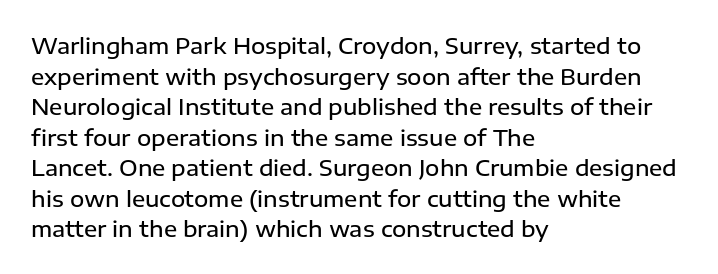
The image shows 22 px text type, upright; set left-aligned, normal line spacing (1.39x), normal letter spacing, not underlined.
